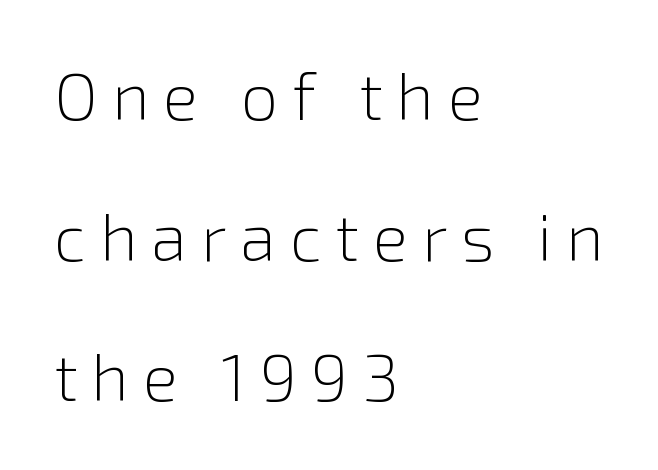
The image shows 66 px light sans-serif type, upright; set left-aligned, loose line spacing (2.13x), unusually wide letter spacing (+0.21 em), not underlined; low stroke contrast and a medium x-height.
